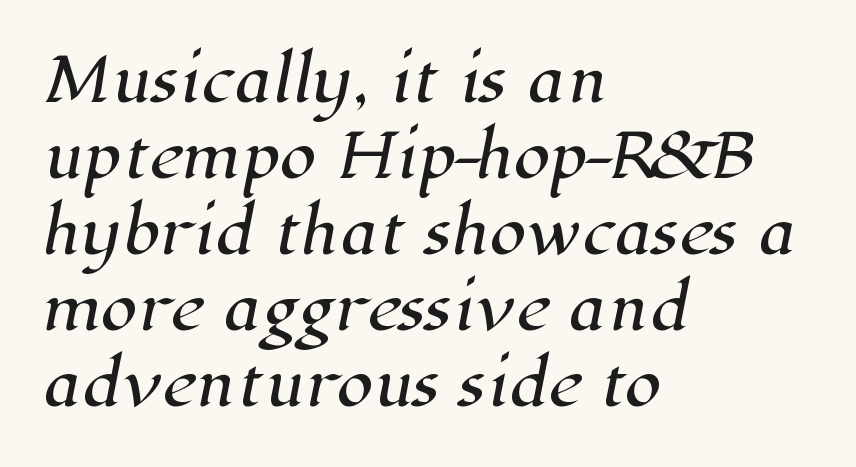
Q: Is the typeface a serif or a sans-serif typeface? A: Serif.
Q: Is the text underlined? A: No.
Q: How is the paragraph aligned? A: Left-aligned.
Q: Is the spacing between letters normal or unusually wide? A: Normal.
Q: Is the spacing between lines tight, normal or loose? A: Normal.
Q: Width (condensed, normal, or wide)? A: Normal.
Q: Stroke contrast? A: High.
Q: x-height? A: Medium.
Q: Monospaced? A: No.
